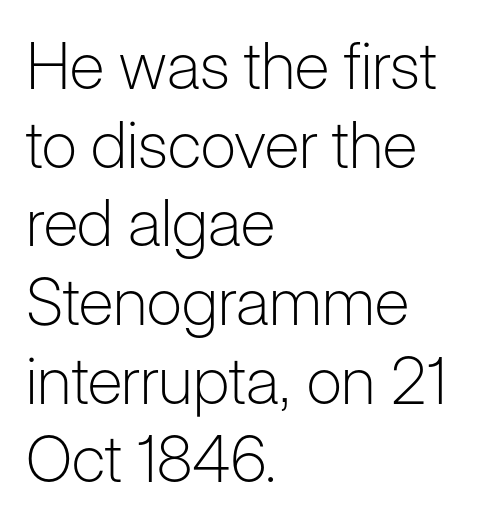
{"serif": "no", "italic": "no", "bold": "no", "weight": "light", "width": "normal", "stroke_contrast": "low", "x_height": "medium", "monospaced": "no", "underline": "no", "align": "left", "line_spacing_ratio": 1.21, "letter_spacing": "normal", "letter_spacing_em": 0.0, "glyph_px": 65}
